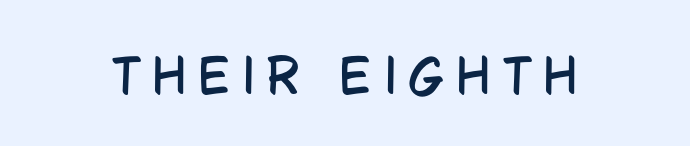
Q: Is the text italic (slanted)? A: No, it is upright.
Q: Is the typeface a serif or a sans-serif typeface? A: Sans-serif.
Q: Is the text underlined? A: No.
Q: Is the spacing between letters normal or unusually wide? A: Unusually wide.
Q: Width (condensed, normal, or wide)? A: Condensed.
Q: Stroke contrast? A: Low.
Q: x-height? A: Large.
Q: Monospaced? A: No.
